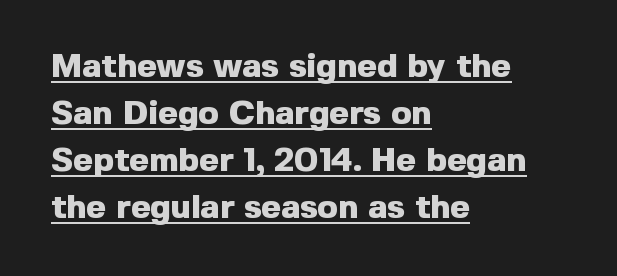
Notice how a bar underscores the lettering throughout. Serif or sans? Sans — the stroke terminals are bare. Do the characters align in a grid? No, the font is proportional. The vertical gap from one line to the next is medium. Observe the ordinary spacing: letters are neighbours, not strangers. Unlike italic type, these characters show no tilt at all.
